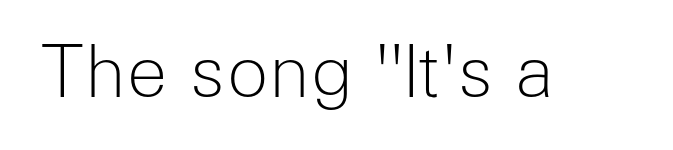
The image shows 70 px light sans-serif type, upright; set normal letter spacing, not underlined; low stroke contrast and a medium x-height.
